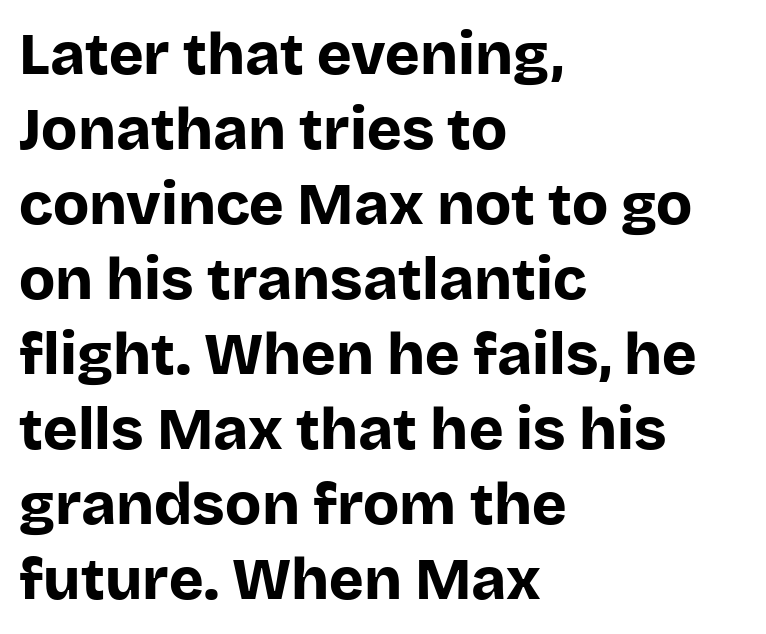
Q: Is the text bold? A: Yes.
Q: Is the text italic (slanted)? A: No, it is upright.
Q: Is the typeface a serif or a sans-serif typeface? A: Sans-serif.
Q: Is the text underlined? A: No.
Q: How is the paragraph aligned? A: Left-aligned.
Q: Is the spacing between letters normal or unusually wide? A: Normal.
Q: Is the spacing between lines tight, normal or loose? A: Normal.
Q: Width (condensed, normal, or wide)? A: Normal.
Q: Stroke contrast? A: Low.
Q: x-height? A: Large.
Q: Monospaced? A: No.
